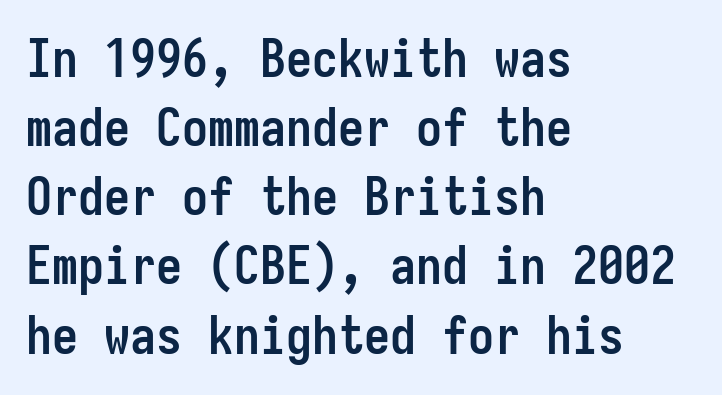
{"serif": "no", "italic": "no", "bold": "yes", "weight": "semibold", "width": "condensed", "stroke_contrast": "low", "x_height": "medium", "monospaced": "yes", "underline": "no", "align": "left", "line_spacing": "normal", "line_spacing_ratio": 1.33, "letter_spacing": "normal", "letter_spacing_em": 0.0, "glyph_px": 52}
